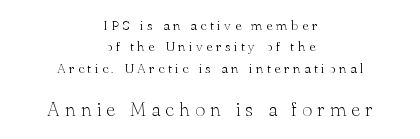
{"italic": "no", "bold": "no", "underline": "no", "align": "center", "line_spacing": "normal", "line_spacing_ratio": 1.53, "letter_spacing": "wide", "letter_spacing_em": 0.26, "larger_block": "second", "size_ratio": 1.43, "glyph_px": 20}
